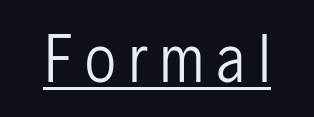
The image shows 60 px regular-weight, condensed sans-serif type, upright; set unusually wide letter spacing (+0.21 em), underlined; low stroke contrast and a medium x-height.
